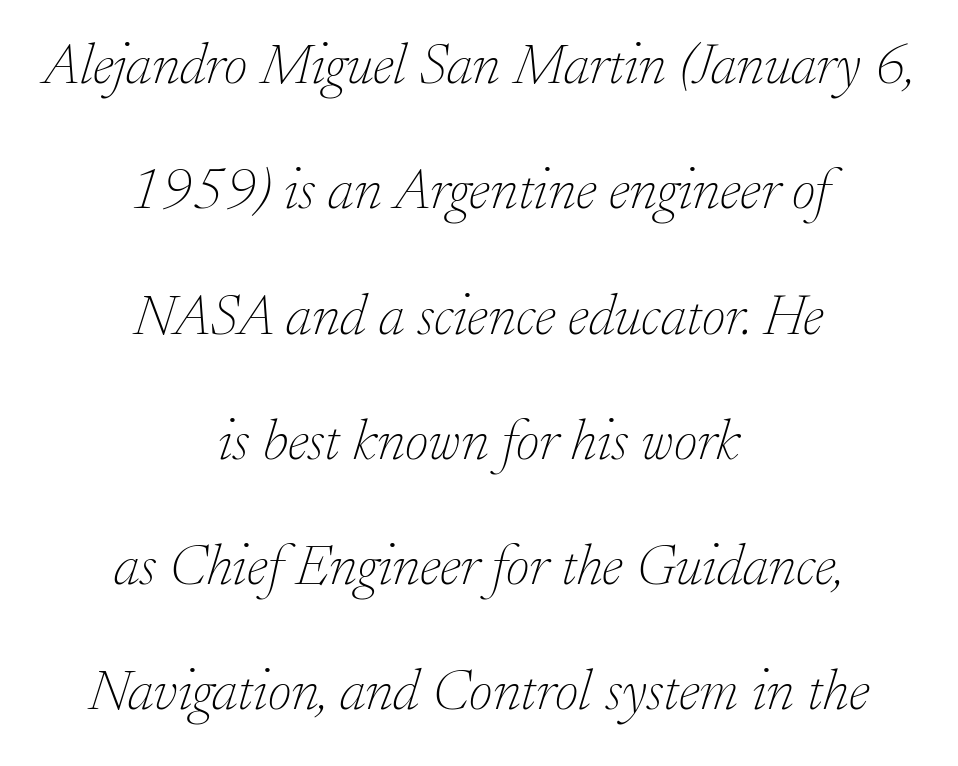
Q: Is the text bold? A: No.
Q: Is the text italic (slanted)? A: Yes, it leans right by about 17 degrees.
Q: Is the typeface a serif or a sans-serif typeface? A: Serif.
Q: Is the text underlined? A: No.
Q: How is the paragraph aligned? A: Centered.
Q: Is the spacing between letters normal or unusually wide? A: Normal.
Q: Is the spacing between lines tight, normal or loose? A: Loose.
Q: Width (condensed, normal, or wide)? A: Normal.
Q: Stroke contrast? A: Low.
Q: x-height? A: Small.
Q: Monospaced? A: No.
